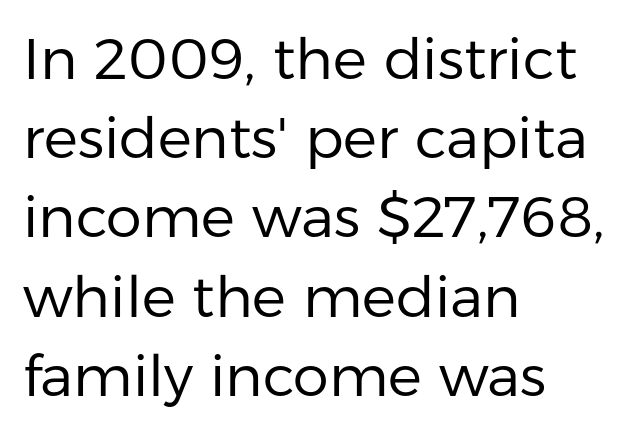
A classic flush-left, rag-right setting is used for this passage. Reading down the column, the eye jumps a familiar distance to each next line. Posture: straight, roman, zero tilt. Summary of weight: not heavy and not bold. These lines are rendered in a variable-pitch font. The strip under each line holds only bare page.
